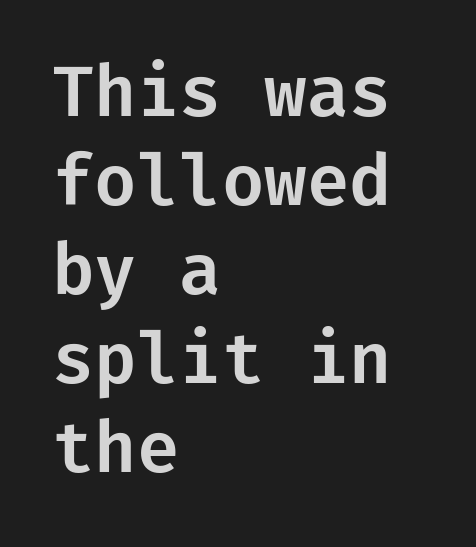
{"serif": "no", "italic": "no", "width": "normal", "stroke_contrast": "low", "x_height": "medium", "underline": "no", "align": "left", "line_spacing": "normal", "line_spacing_ratio": 1.29, "letter_spacing": "normal", "letter_spacing_em": 0.0, "glyph_px": 69}
